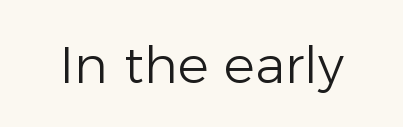
The image shows 52 px light sans-serif type, upright; set normal letter spacing, not underlined; low stroke contrast and a medium x-height.
